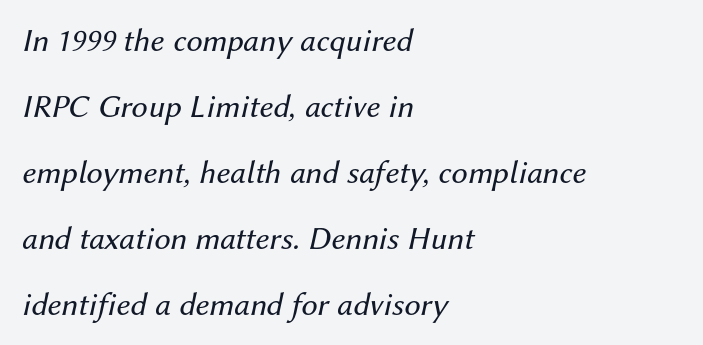
{"italic": "yes", "lean": "right", "slant_degrees": 12, "bold": "no", "weight": "regular", "width": "normal", "stroke_contrast": "medium", "x_height": "medium", "monospaced": "no", "underline": "no", "align": "left", "line_spacing": "loose", "line_spacing_ratio": 2.0, "letter_spacing": "normal", "letter_spacing_em": 0.0, "glyph_px": 33}
